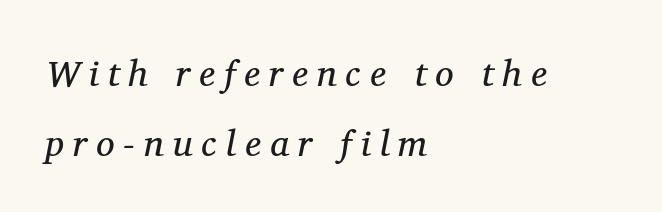
Q: Is the text bold? A: No.
Q: Is the text italic (slanted)? A: Yes, it leans right by about 11 degrees.
Q: Is the typeface a serif or a sans-serif typeface? A: Serif.
Q: Is the text underlined? A: No.
Q: How is the paragraph aligned? A: Left-aligned.
Q: Is the spacing between letters normal or unusually wide? A: Unusually wide.
Q: Width (condensed, normal, or wide)? A: Normal.
Q: Stroke contrast? A: Medium.
Q: x-height? A: Medium.
Q: Monospaced? A: No.
